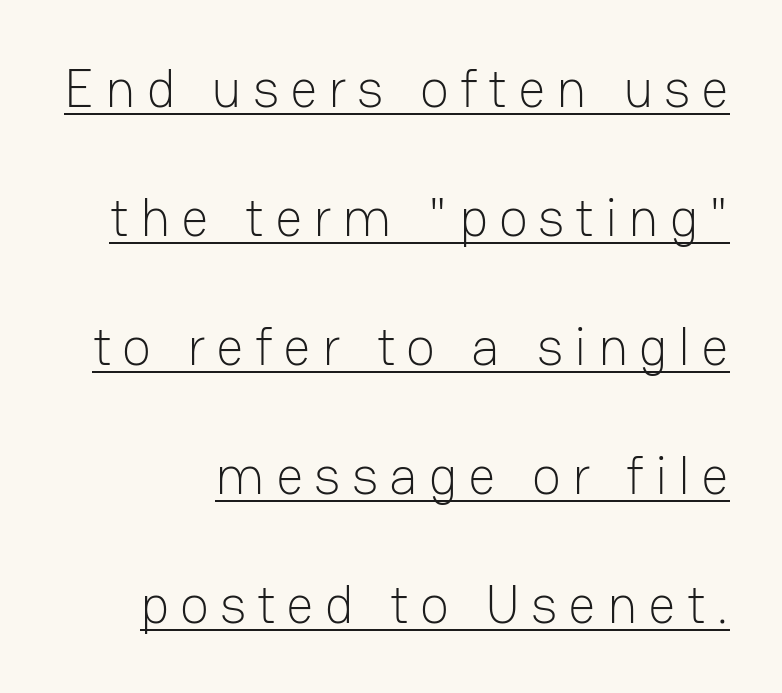
Q: Is the text bold? A: No.
Q: Is the text italic (slanted)? A: No, it is upright.
Q: Is the typeface a serif or a sans-serif typeface? A: Sans-serif.
Q: Is the text underlined? A: Yes.
Q: Is the spacing between letters normal or unusually wide? A: Unusually wide.
Q: Is the spacing between lines tight, normal or loose? A: Loose.
Q: Width (condensed, normal, or wide)? A: Normal.
Q: Stroke contrast? A: Low.
Q: x-height? A: Medium.
Q: Monospaced? A: No.
